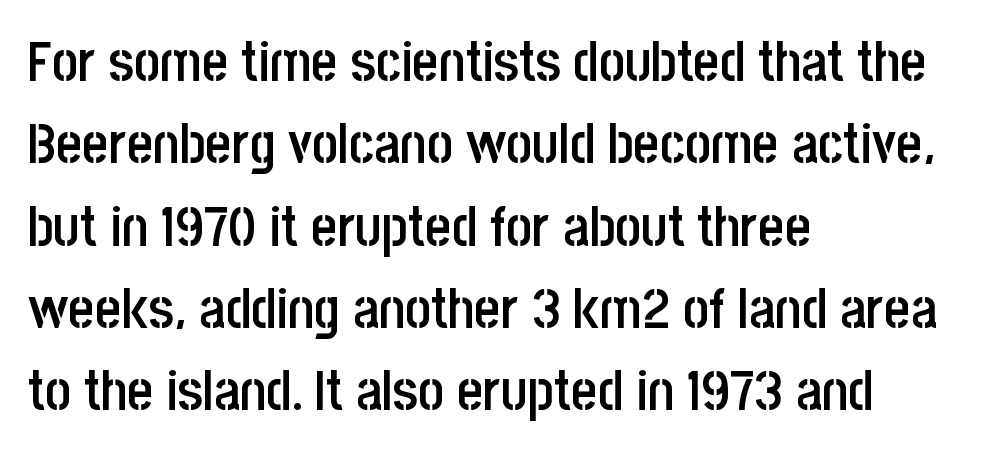
{"serif": "no", "italic": "no", "bold": "semi", "weight": "semibold", "width": "condensed", "stroke_contrast": "low", "x_height": "large", "monospaced": "no", "underline": "no", "align": "left", "line_spacing": "normal", "line_spacing_ratio": 1.47, "letter_spacing": "normal", "letter_spacing_em": 0.0, "glyph_px": 56}
